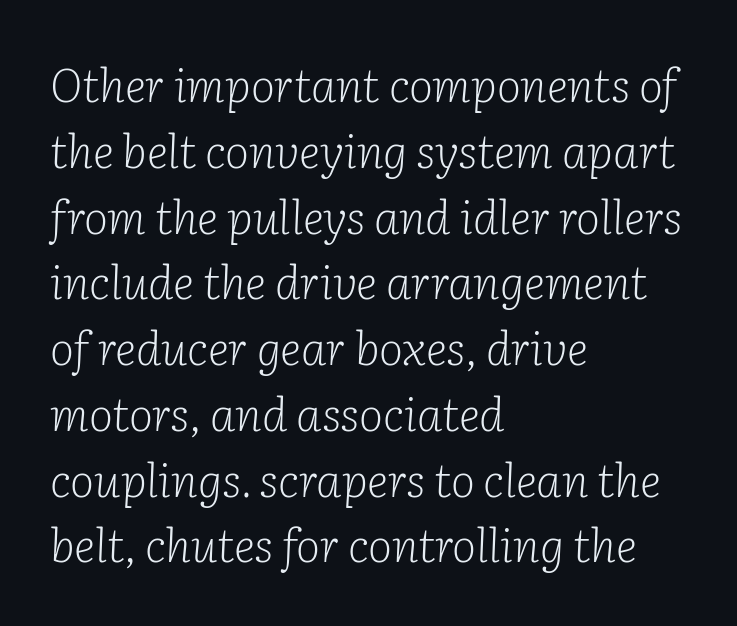
Letterform terminals end in serifs throughout the passage. Each stroke keeps to a modest, everyday thickness or less. Italic: yes, the glyphs are oblique. Tracking value appears to be zero — textbook default spacing.
